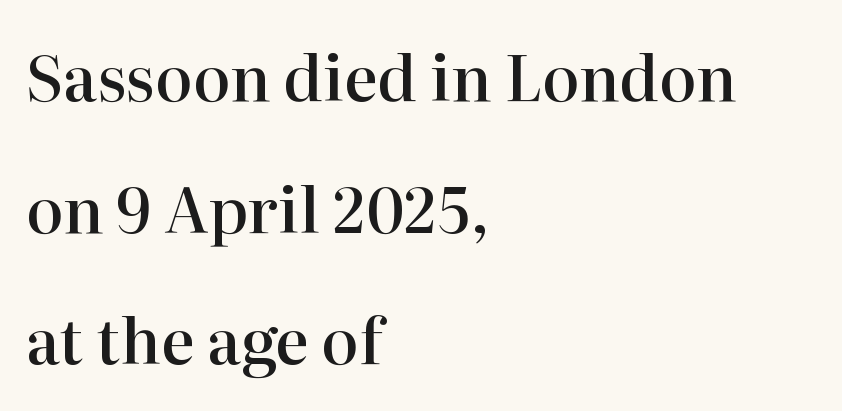
The image shows 63 px semibold serif type, upright; set left-aligned, loose line spacing (2.09x), normal letter spacing, not underlined; high stroke contrast and a medium x-height.
